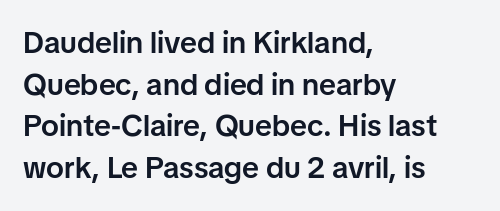
The image shows 30 px semibold sans-serif type, upright; set left-aligned, normal line spacing (1.39x), normal letter spacing, not underlined; low stroke contrast and a medium x-height.
